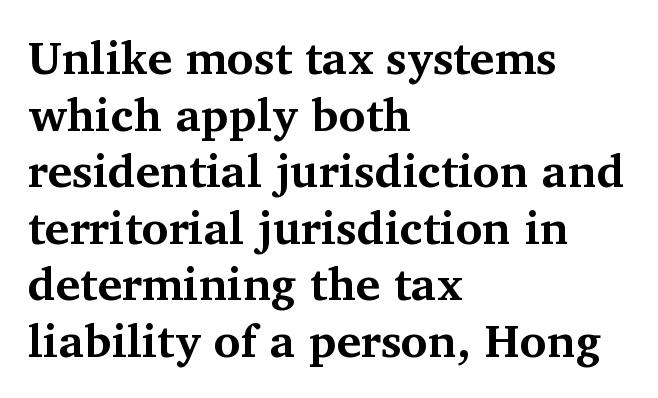
Lines of text with bare space underneath. The typesetter chose a ragged-right arrangement here. These lines are rendered in a variable-pitch font. Tracking value appears to be zero — textbook default spacing. As a designer I'd log this as weight 700, bold.
